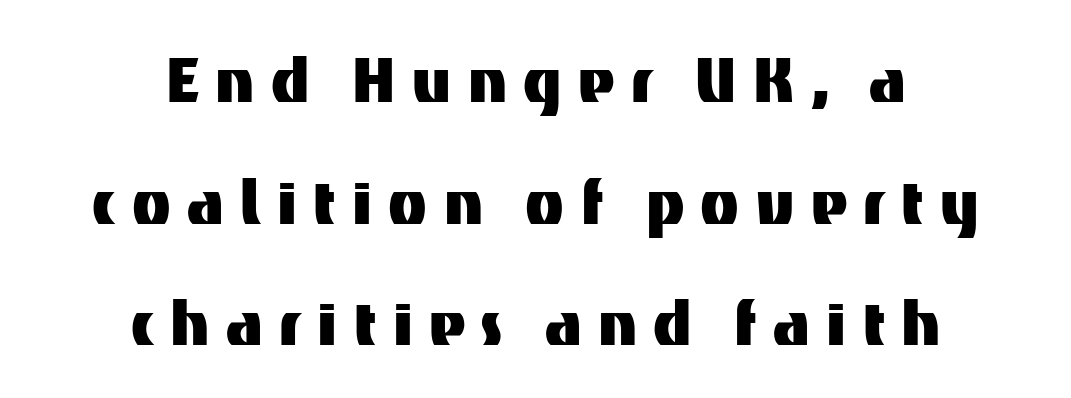
Q: Is the text italic (slanted)? A: No, it is upright.
Q: Is the typeface a serif or a sans-serif typeface? A: Sans-serif.
Q: Is the text underlined? A: No.
Q: How is the paragraph aligned? A: Centered.
Q: Is the spacing between letters normal or unusually wide? A: Unusually wide.
Q: Is the spacing between lines tight, normal or loose? A: Normal.
Q: Width (condensed, normal, or wide)? A: Normal.
Q: Stroke contrast? A: Medium.
Q: x-height? A: Medium.
Q: Monospaced? A: No.
